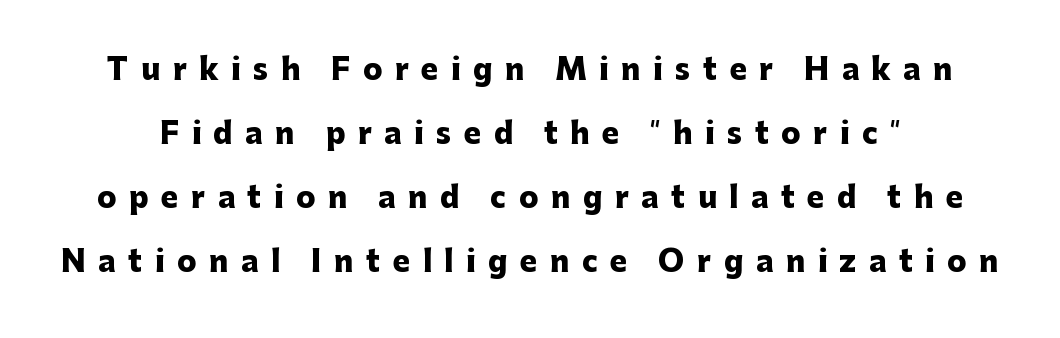
{"serif": "no", "italic": "no", "bold": "yes", "weight": "heavy", "width": "normal", "stroke_contrast": "low", "x_height": "medium", "monospaced": "no", "underline": "no", "line_spacing": "loose", "line_spacing_ratio": 2.21, "letter_spacing": "wide", "letter_spacing_em": 0.43, "glyph_px": 29}
